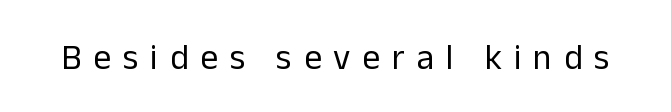
{"serif": "no", "italic": "no", "bold": "no", "weight": "regular", "width": "normal", "stroke_contrast": "low", "x_height": "medium", "monospaced": "no", "underline": "no", "letter_spacing": "wide", "letter_spacing_em": 0.34, "glyph_px": 35}
